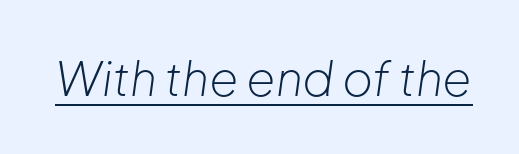
The image shows 47 px light type, italic (leaning right); set normal letter spacing, underlined; low stroke contrast and a medium x-height.
